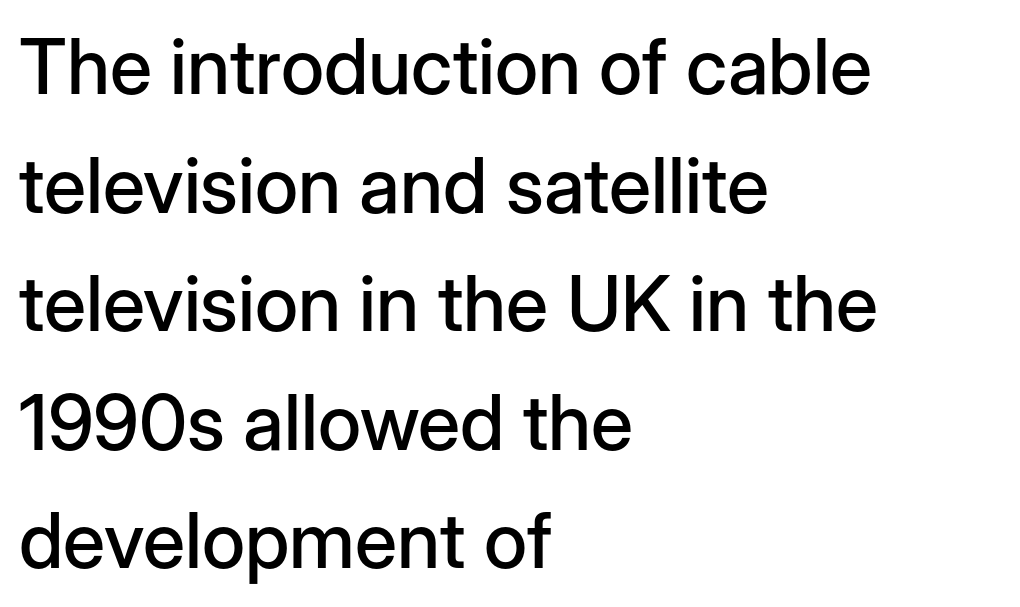
Leading matches the norm, producing a regular column. The characters display no serif detailing; their extremities are plain. Notice how the passage keeps a crisp vertical edge on the left only. The baseline area is clear. Italic: no, the glyphs are upright roman.
